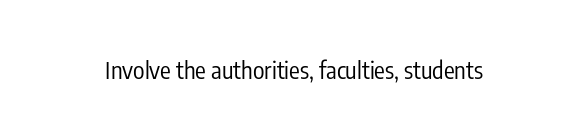
{"italic": "no", "bold": "no", "underline": "no", "letter_spacing": "normal", "letter_spacing_em": 0.0, "glyph_px": 24}
